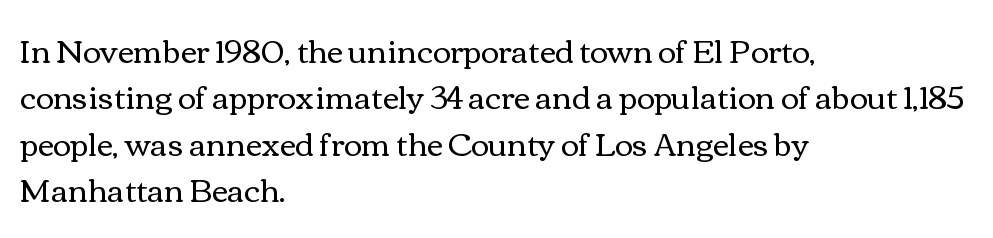
Is the type heavy? It reads as light-to-regular instead. Spacing verdict: proportional, widths tailored to each character. Evenly set lines give the paragraph a standard silhouette. Letters rest on an invisible, unmarked baseline. What stands out about the letter spacing? Nothing — it is the standard amount.
